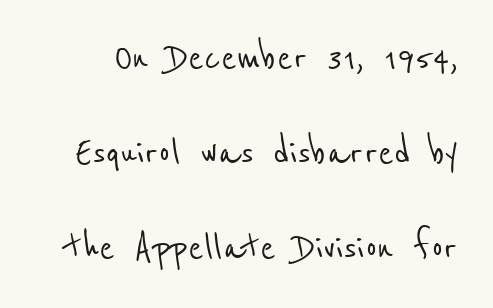
The image shows 46 px condensed sans-serif type; set loose line spacing (2.07x), normal letter spacing, not underlined; low stroke contrast and a medium x-height.
